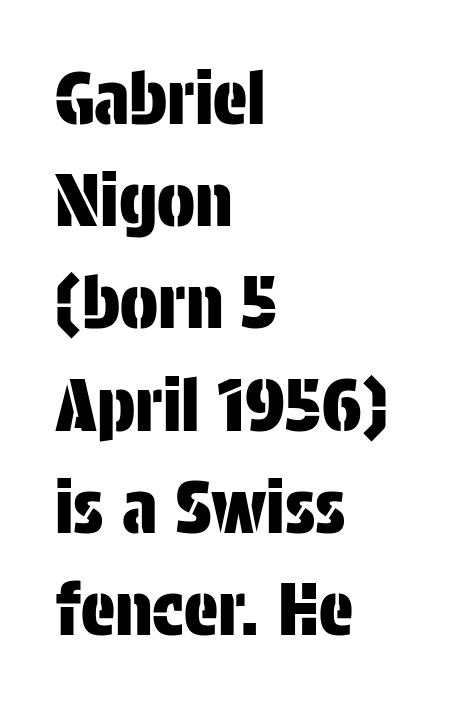
{"serif": "no", "italic": "no", "width": "condensed", "stroke_contrast": "low", "x_height": "large", "monospaced": "no", "underline": "no", "align": "left", "line_spacing": "normal", "line_spacing_ratio": 1.44, "letter_spacing": "normal", "letter_spacing_em": 0.0, "glyph_px": 71}
